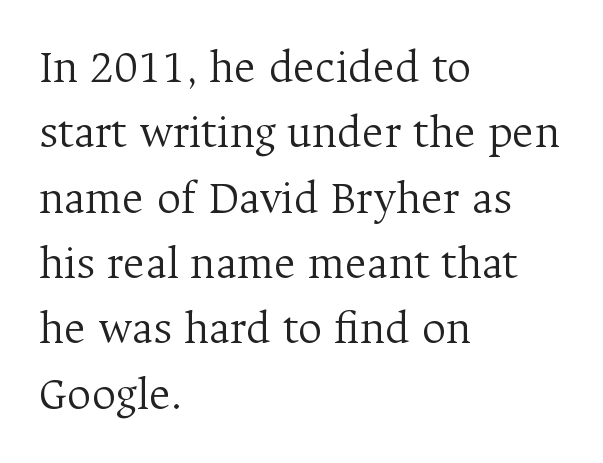
Q: Is the text bold? A: No.
Q: Is the text italic (slanted)? A: No, it is upright.
Q: Is the typeface a serif or a sans-serif typeface? A: Serif.
Q: Is the text underlined? A: No.
Q: How is the paragraph aligned? A: Left-aligned.
Q: Is the spacing between letters normal or unusually wide? A: Normal.
Q: Is the spacing between lines tight, normal or loose? A: Normal.
Q: Width (condensed, normal, or wide)? A: Normal.
Q: Stroke contrast? A: Medium.
Q: x-height? A: Medium.
Q: Monospaced? A: No.
